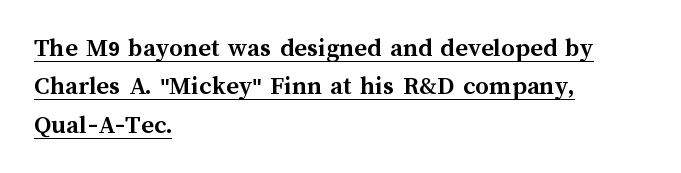
Q: Is the text bold? A: Yes.
Q: Is the text italic (slanted)? A: No, it is upright.
Q: Is the text underlined? A: Yes.
Q: How is the paragraph aligned? A: Left-aligned.
Q: Is the spacing between letters normal or unusually wide? A: Normal.
Q: Is the spacing between lines tight, normal or loose? A: Normal.
